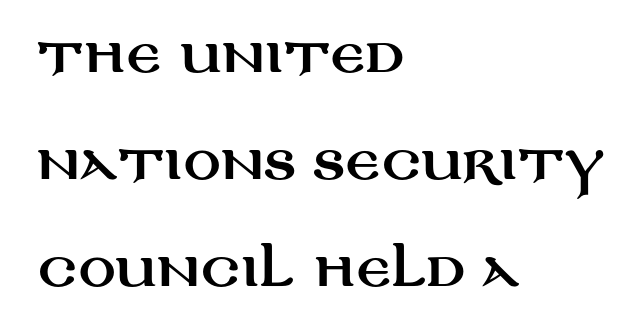
{"serif": "no", "italic": "no", "width": "wide", "stroke_contrast": "medium", "x_height": "large", "monospaced": "no", "underline": "no", "align": "left", "line_spacing": "loose", "line_spacing_ratio": 2.33, "letter_spacing": "normal", "letter_spacing_em": 0.0, "glyph_px": 46}
